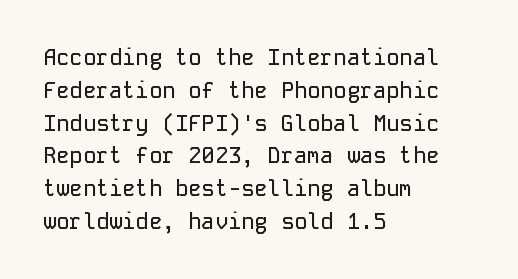
The image shows 22 px text type, upright; set left-aligned, normal line spacing (1.49x), normal letter spacing, not underlined.
